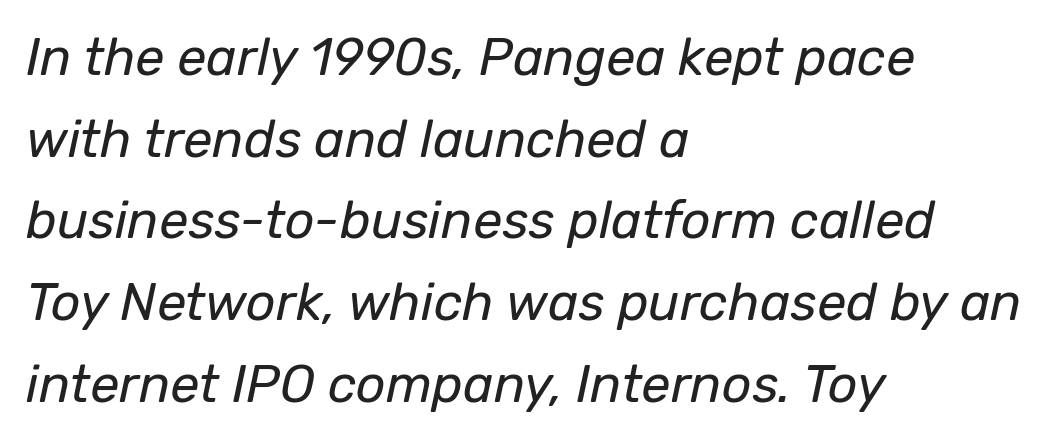
{"italic": "yes", "lean": "right", "slant_degrees": 12, "bold": "no", "weight": "regular", "width": "normal", "stroke_contrast": "low", "x_height": "medium", "monospaced": "no", "underline": "no", "align": "left", "line_spacing": "normal", "line_spacing_ratio": 1.57, "letter_spacing": "normal", "letter_spacing_em": 0.0, "glyph_px": 52}
